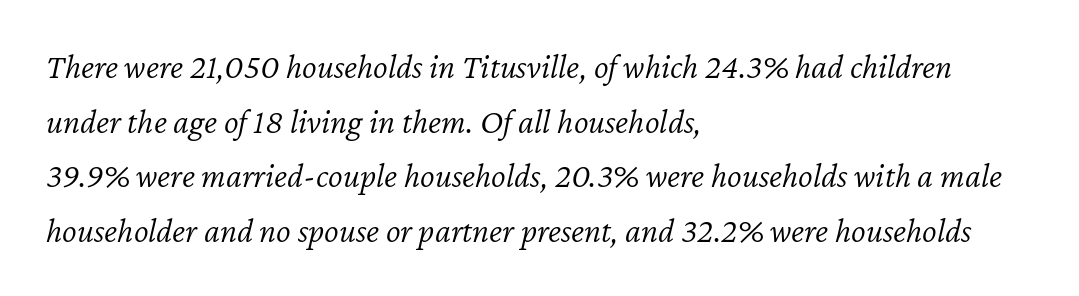
{"italic": "yes", "lean": "right", "slant_degrees": 12, "bold": "no", "weight": "light", "width": "normal", "stroke_contrast": "low", "x_height": "medium", "monospaced": "no", "underline": "no", "align": "left", "line_spacing": "normal", "line_spacing_ratio": 1.56, "letter_spacing": "normal", "letter_spacing_em": 0.0, "glyph_px": 35}
